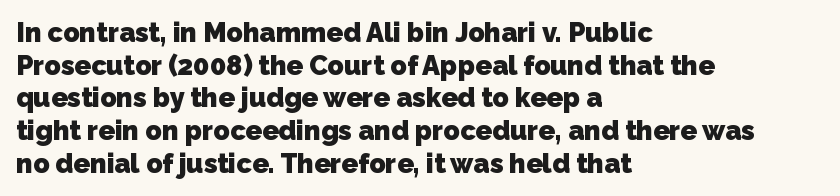
{"bold": "yes", "underline": "no", "align": "left", "line_spacing_ratio": 1.21, "letter_spacing": "normal", "letter_spacing_em": 0.0, "glyph_px": 27}
